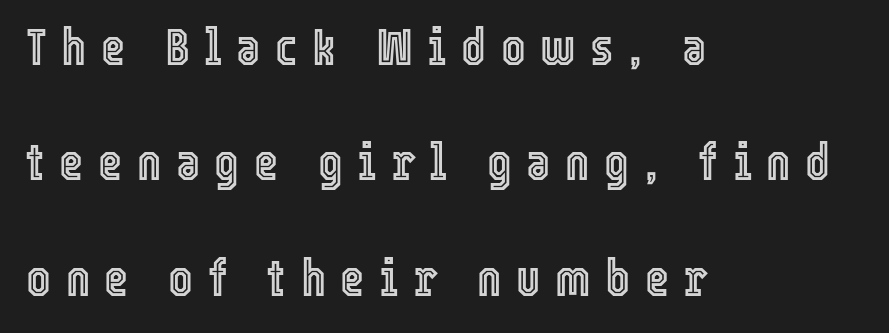
{"italic": "no", "width": "condensed", "x_height": "medium", "monospaced": "no", "underline": "no", "align": "left", "line_spacing": "loose", "line_spacing_ratio": 2.22, "letter_spacing": "wide", "letter_spacing_em": 0.28, "glyph_px": 52}
